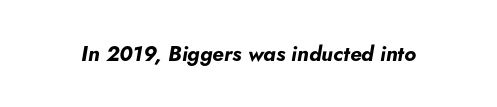
The image shows 21 px bold type, italic (leaning right); set normal letter spacing, not underlined.
